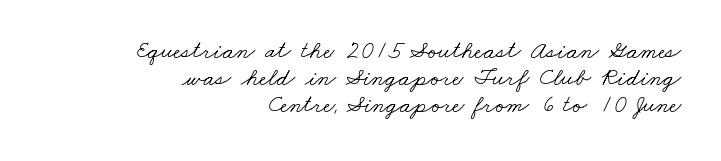
{"bold": "no", "underline": "no", "align": "right", "line_spacing": "tight", "line_spacing_ratio": 1.09, "letter_spacing": "normal", "letter_spacing_em": 0.0, "glyph_px": 25}
